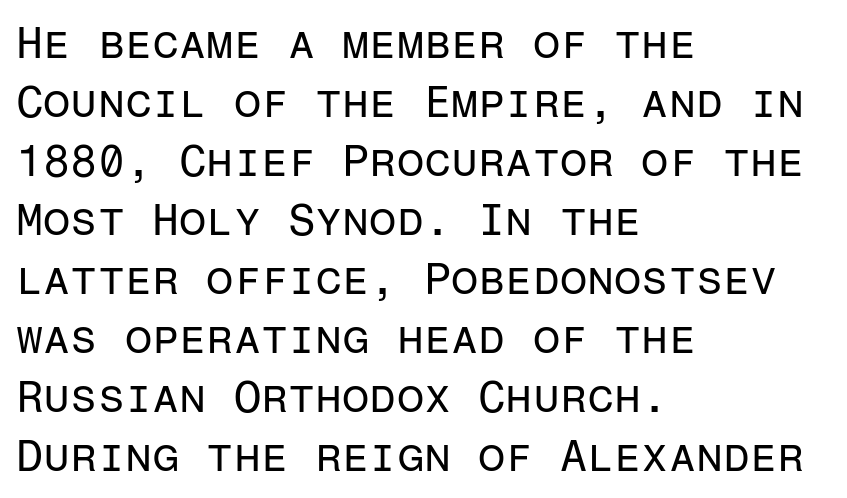
The image shows 44 px regular-weight sans-serif type, upright, monospaced; set left-aligned, normal line spacing (1.34x), normal letter spacing, not underlined; low stroke contrast and a medium x-height.
